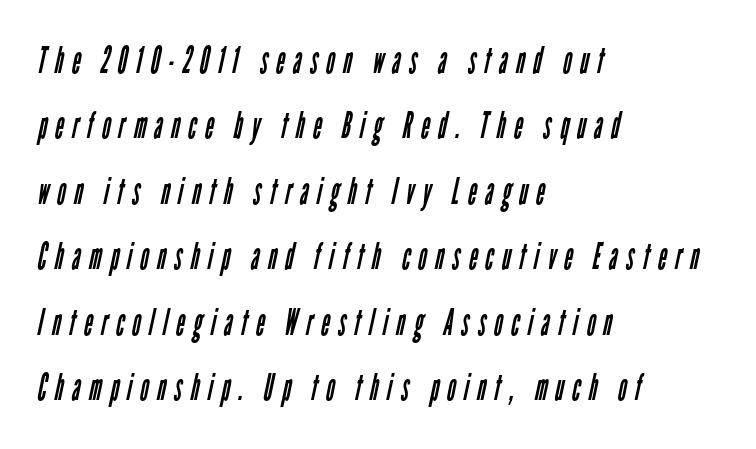
Q: Is the text bold? A: No.
Q: Is the typeface a serif or a sans-serif typeface? A: Sans-serif.
Q: Is the text underlined? A: No.
Q: How is the paragraph aligned? A: Left-aligned.
Q: Is the spacing between letters normal or unusually wide? A: Unusually wide.
Q: Width (condensed, normal, or wide)? A: Condensed.
Q: Stroke contrast? A: Low.
Q: x-height? A: Medium.
Q: Monospaced? A: No.
